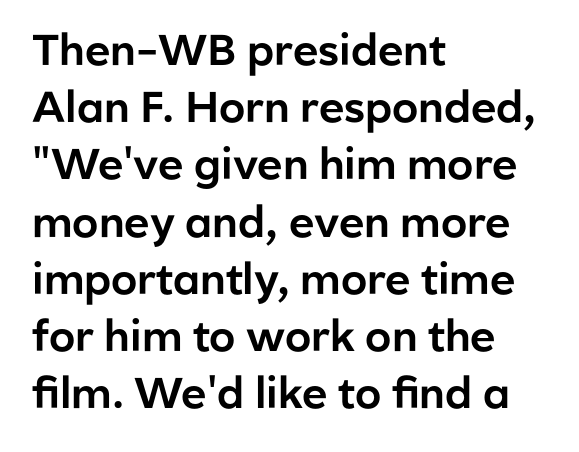
Q: Is the text italic (slanted)? A: No, it is upright.
Q: Is the typeface a serif or a sans-serif typeface? A: Sans-serif.
Q: Is the text underlined? A: No.
Q: How is the paragraph aligned? A: Left-aligned.
Q: Is the spacing between letters normal or unusually wide? A: Normal.
Q: Is the spacing between lines tight, normal or loose? A: Normal.
Q: Width (condensed, normal, or wide)? A: Normal.
Q: Stroke contrast? A: Low.
Q: x-height? A: Medium.
Q: Monospaced? A: No.
